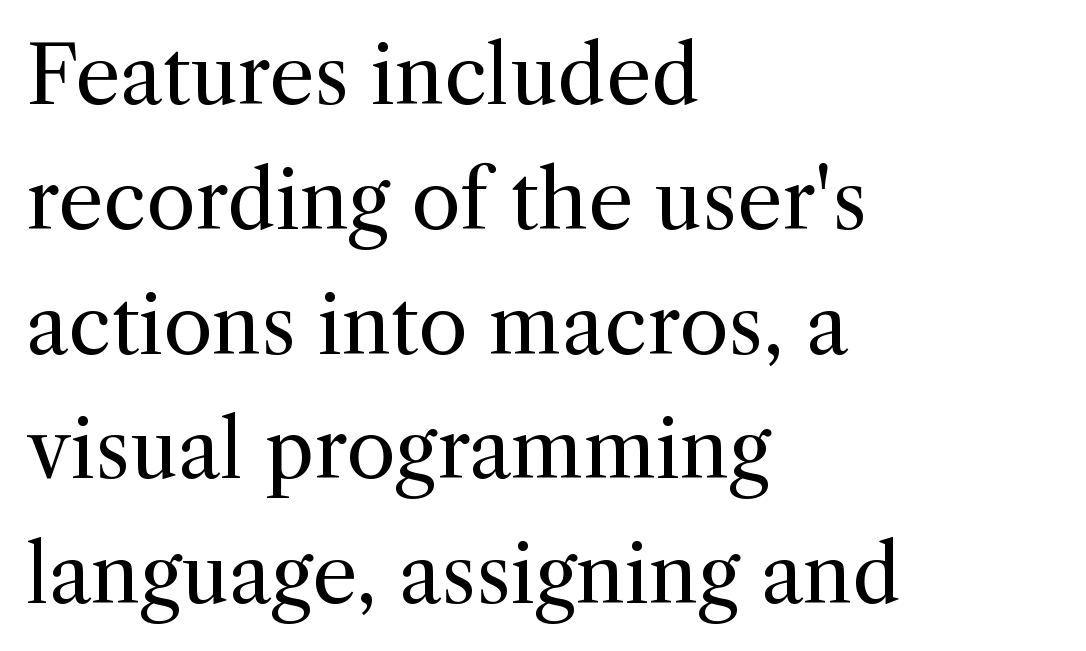
Q: Is the text bold? A: No.
Q: Is the text italic (slanted)? A: No, it is upright.
Q: Is the typeface a serif or a sans-serif typeface? A: Serif.
Q: Is the text underlined? A: No.
Q: How is the paragraph aligned? A: Left-aligned.
Q: Is the spacing between letters normal or unusually wide? A: Normal.
Q: Is the spacing between lines tight, normal or loose? A: Normal.
Q: Width (condensed, normal, or wide)? A: Normal.
Q: x-height? A: Medium.
Q: Monospaced? A: No.
